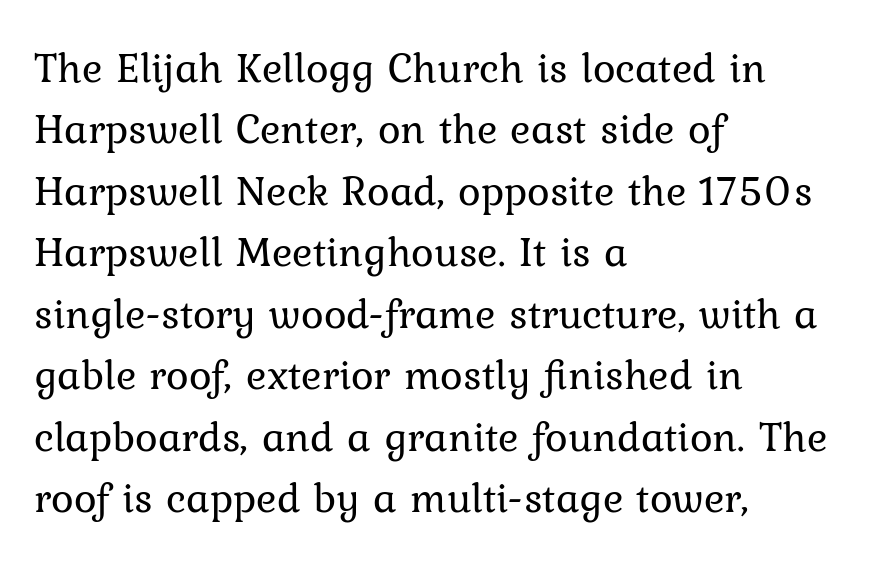
The image shows 43 px regular-weight serif type, upright; set left-aligned, normal line spacing (1.43x), normal letter spacing, not underlined; low stroke contrast and a medium x-height.
